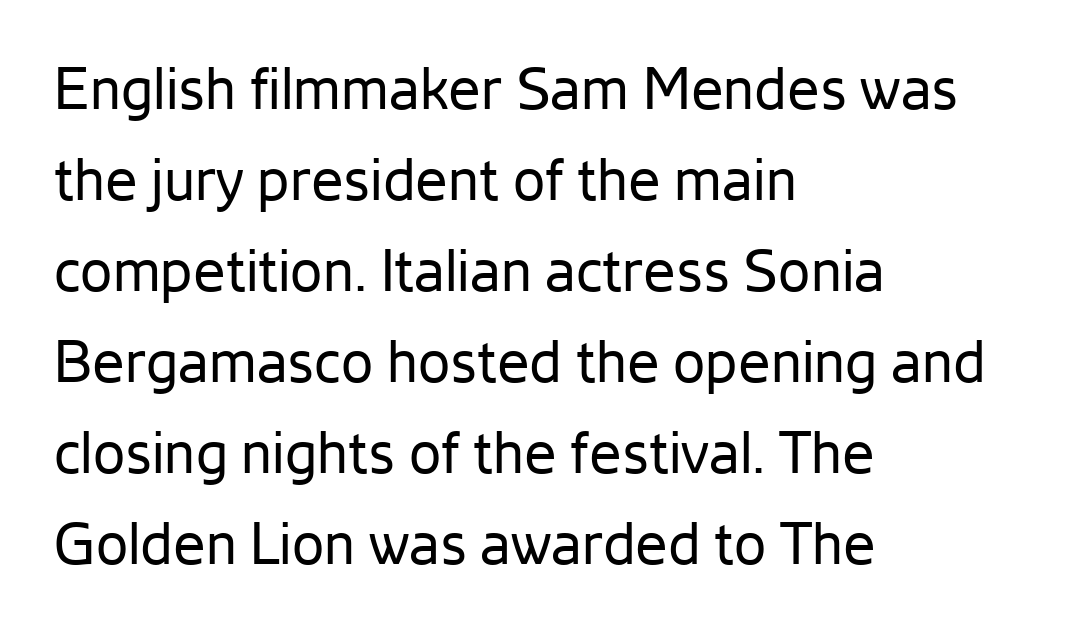
The image shows 58 px regular-weight sans-serif type, upright; set left-aligned, normal line spacing (1.57x), normal letter spacing, not underlined; low stroke contrast and a medium x-height.
